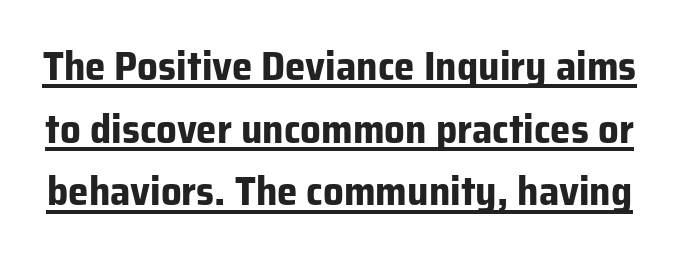
Q: Is the text bold? A: Yes.
Q: Is the text italic (slanted)? A: No, it is upright.
Q: Is the typeface a serif or a sans-serif typeface? A: Sans-serif.
Q: Is the text underlined? A: Yes.
Q: Is the spacing between letters normal or unusually wide? A: Normal.
Q: Is the spacing between lines tight, normal or loose? A: Normal.
Q: Width (condensed, normal, or wide)? A: Normal.
Q: Stroke contrast? A: Low.
Q: x-height? A: Medium.
Q: Monospaced? A: No.
